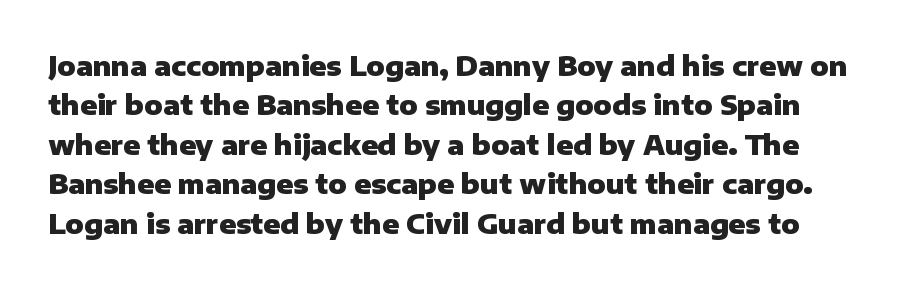
The image shows 27 px bold type, upright; set normal line spacing (1.46x), normal letter spacing, not underlined.
